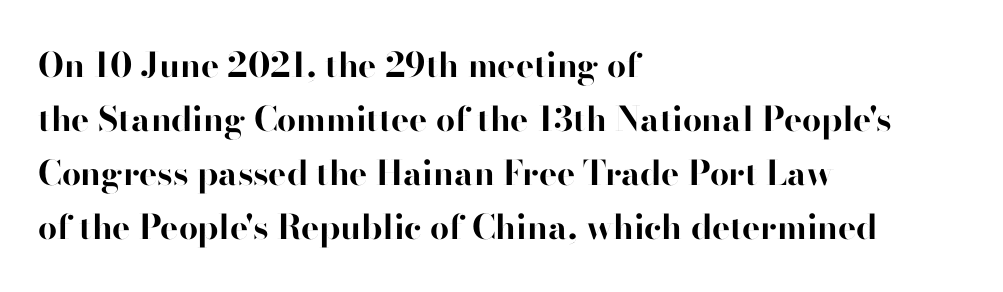
The image shows 34 px bold sans-serif type, upright; set left-aligned, normal line spacing (1.59x), normal letter spacing, not underlined; high stroke contrast and a small x-height.
